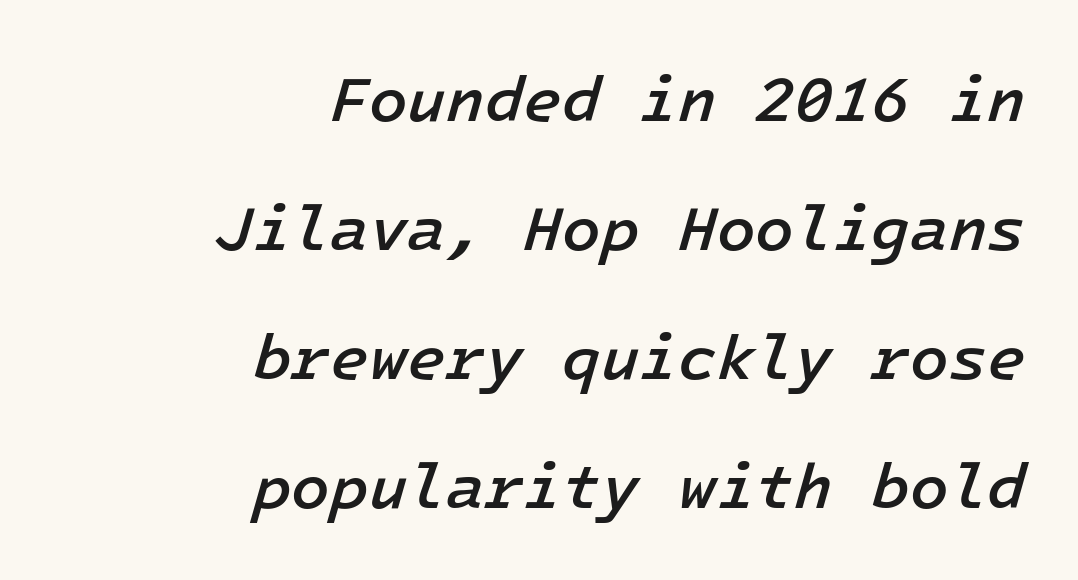
The image shows 63 px semibold type, italic (leaning right); set right-aligned, loose line spacing (2.05x), normal letter spacing, not underlined; low stroke contrast and a medium x-height.
